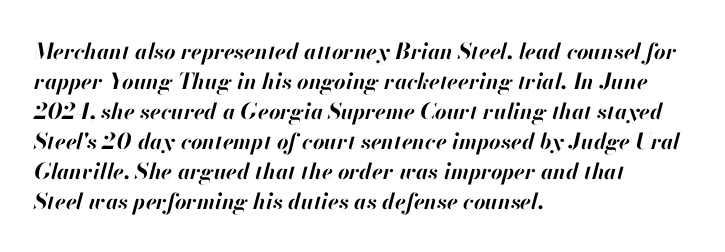
Every character sits at an angle, as italics do. These lines stack with their left ends in a neat column. Typographic density is high because the face is bold. The rows are spaced the way most documents space them.
